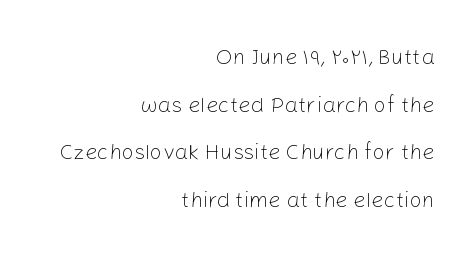
Q: Is the text bold? A: No.
Q: Is the text italic (slanted)? A: No, it is upright.
Q: Is the text underlined? A: No.
Q: How is the paragraph aligned? A: Right-aligned.
Q: Is the spacing between letters normal or unusually wide? A: Normal.
Q: Is the spacing between lines tight, normal or loose? A: Loose.
